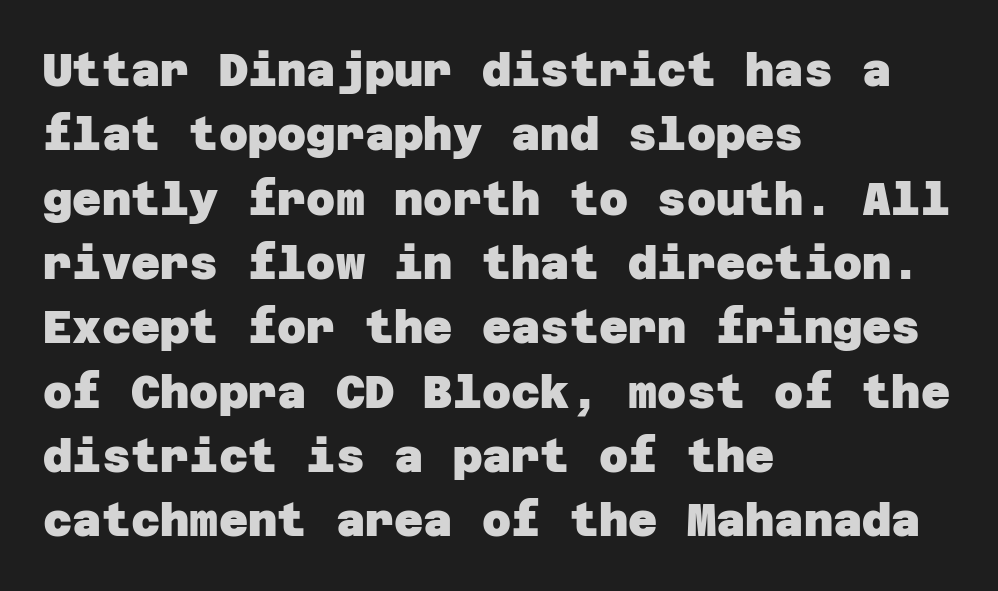
{"serif": "no", "bold": "yes", "weight": "heavy", "width": "normal", "stroke_contrast": "low", "x_height": "large", "underline": "no", "align": "left", "line_spacing": "normal", "line_spacing_ratio": 1.43, "letter_spacing": "normal", "letter_spacing_em": 0.0, "glyph_px": 45}
